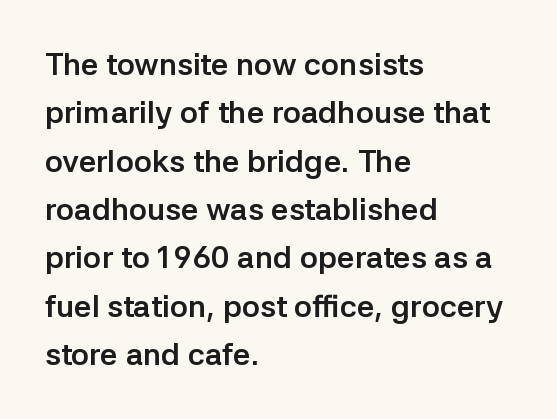
Rule under the text: the space is simply empty. In terms of letterspacing, this is plain default setting. The passage shown is typed in a proportional face where columns would drift. Summary of vertical rhythm: regular, with standard interline spacing. The characters look thick and weighty, a clear bold. Typographically, this falls in the sans-serif category.
